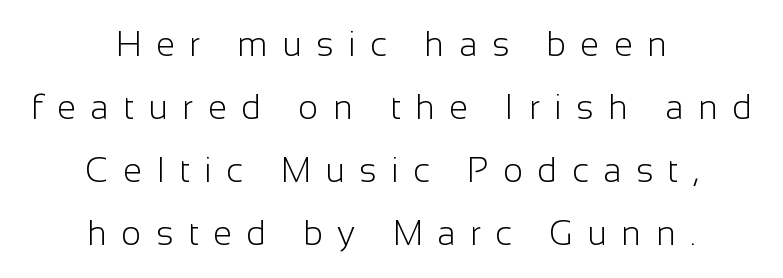
The image shows 34 px light sans-serif type, upright; set centered, line spacing 1.85x, unusually wide letter spacing (+0.43 em), not underlined; low stroke contrast and a medium x-height.
